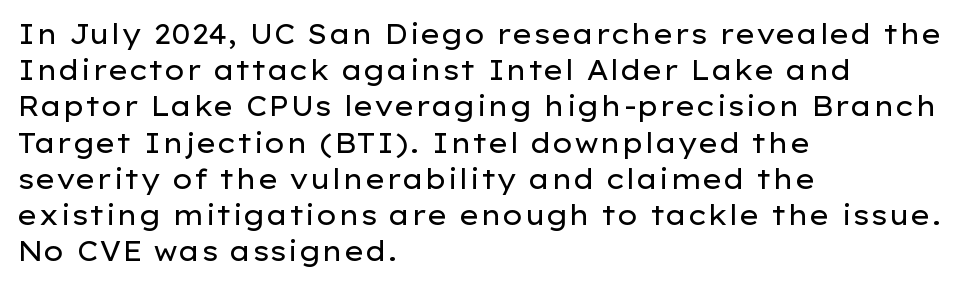
The image shows 27 px text type, upright; set left-aligned, normal line spacing (1.34x), normal letter spacing, not underlined.
